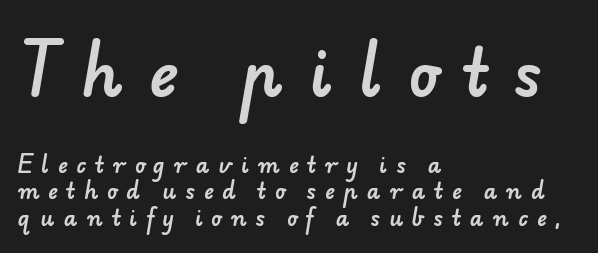
Q: Is the typeface a serif or a sans-serif typeface? A: Sans-serif.
Q: Is the text underlined? A: No.
Q: How is the paragraph aligned? A: Left-aligned.
Q: Is the spacing between letters normal or unusually wide? A: Unusually wide.
Q: Is the spacing between lines tight, normal or loose? A: Normal.
Q: Which block of text is set in a larger size, the first (top) or the second (bottom)? A: The first (top) one.
Q: Width (condensed, normal, or wide)? A: Normal.
Q: Stroke contrast? A: Low.
Q: x-height? A: Small.
Q: Monospaced? A: No.
